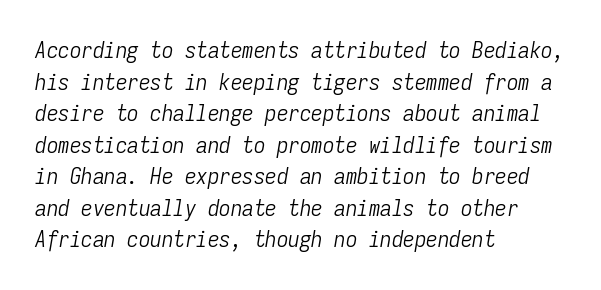
Q: Is the text bold? A: No.
Q: Is the text italic (slanted)? A: Yes, it leans right by about 9 degrees.
Q: Is the text underlined? A: No.
Q: How is the paragraph aligned? A: Left-aligned.
Q: Is the spacing between letters normal or unusually wide? A: Normal.
Q: Is the spacing between lines tight, normal or loose? A: Normal.
